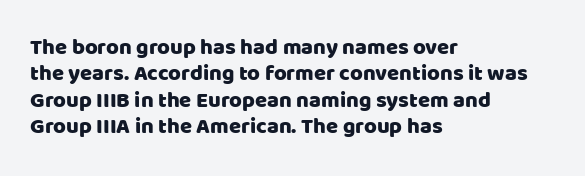
The image shows 22 px text type, upright; set left-aligned, line spacing 1.2x, normal letter spacing, not underlined.
